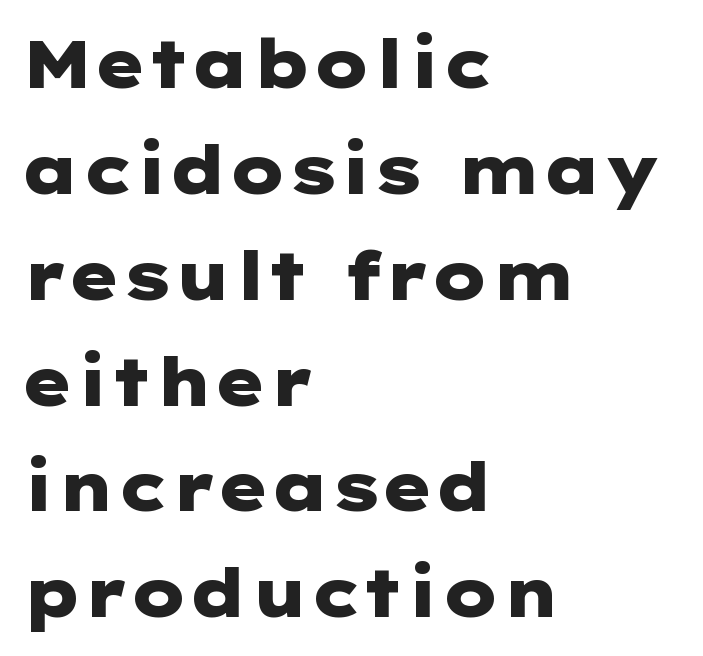
The image shows 67 px heavy, wide sans-serif type, upright; set left-aligned, normal line spacing (1.58x), normal letter spacing, not underlined; low stroke contrast and a medium x-height.
